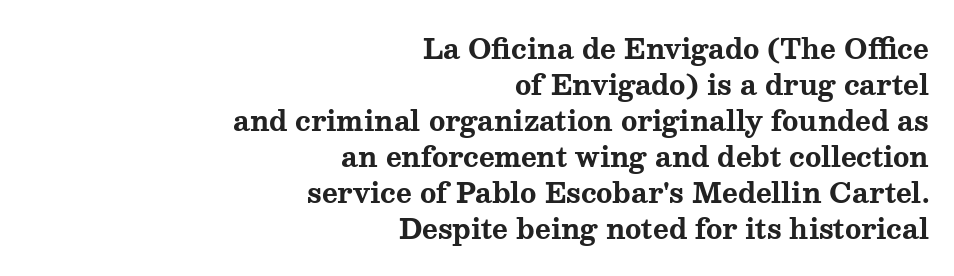
Q: Is the text bold? A: Yes.
Q: Is the text italic (slanted)? A: No, it is upright.
Q: Is the text underlined? A: No.
Q: How is the paragraph aligned? A: Right-aligned.
Q: Is the spacing between letters normal or unusually wide? A: Normal.
Q: Is the spacing between lines tight, normal or loose? A: Normal.
